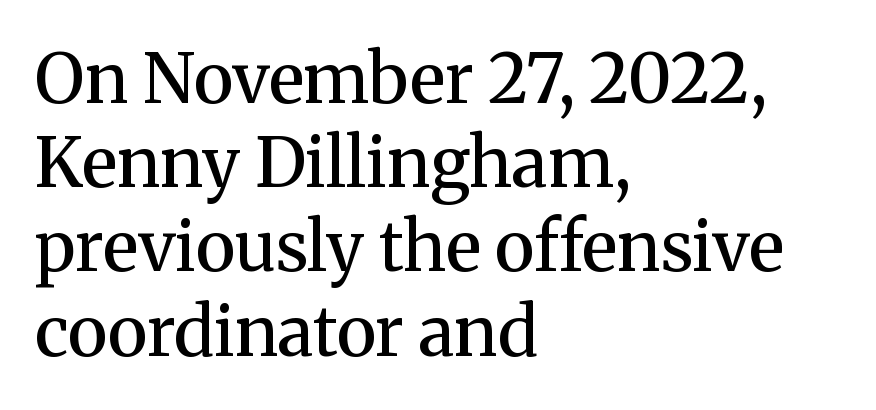
{"serif": "yes", "italic": "no", "bold": "semi", "weight": "semibold", "width": "normal", "stroke_contrast": "medium", "x_height": "medium", "monospaced": "no", "underline": "no", "align": "left", "line_spacing_ratio": 1.22, "letter_spacing": "normal", "letter_spacing_em": 0.0, "glyph_px": 69}
